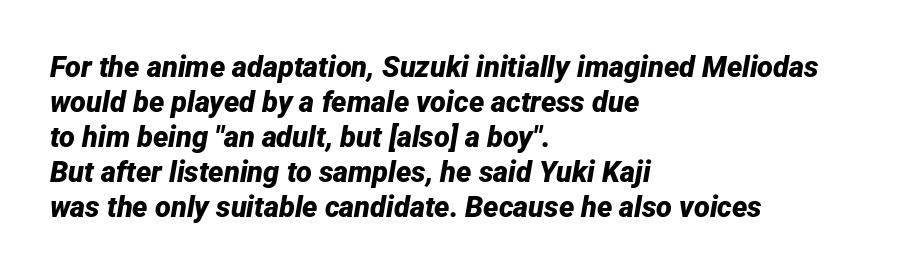
{"italic": "yes", "lean": "right", "slant_degrees": 12, "bold": "yes", "weight": "bold", "width": "normal", "stroke_contrast": "low", "x_height": "medium", "monospaced": "no", "underline": "no", "align": "left", "line_spacing_ratio": 1.21, "letter_spacing": "normal", "letter_spacing_em": 0.0, "glyph_px": 29}
